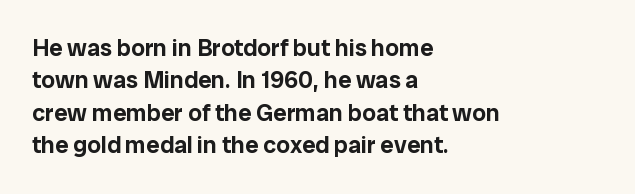
The image shows 24 px text type, upright; set left-aligned, normal line spacing (1.35x), normal letter spacing, not underlined.
